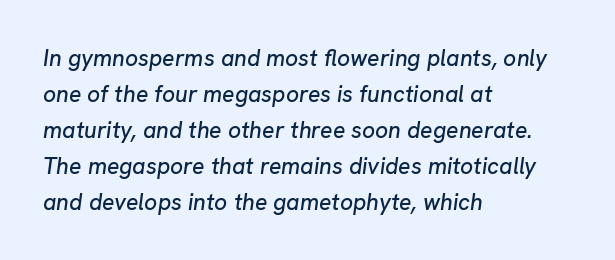
Does the leading feel generous? No, just average. Compared with a centered layout, this one pins lines to the left instead. Descenders hang freely into open space. The whole block is typeset with a tilt.
